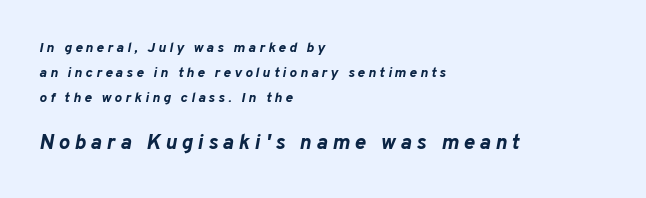
{"italic": "yes", "lean": "right", "slant_degrees": 10, "bold": "yes", "underline": "no", "align": "left", "line_spacing_ratio": 1.77, "letter_spacing": "wide", "letter_spacing_em": 0.23, "larger_block": "second", "size_ratio": 1.5, "glyph_px": 21}
